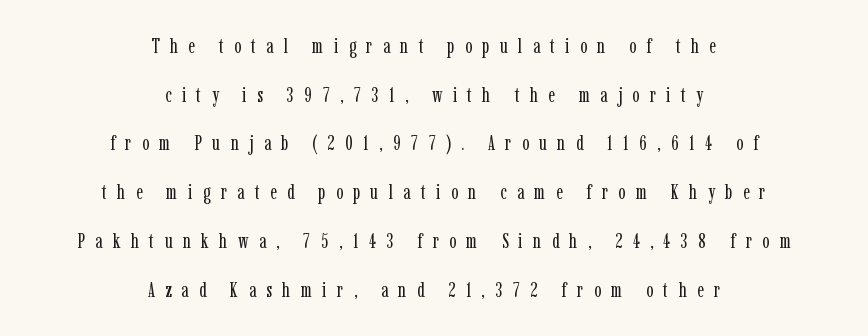
Q: Is the text bold? A: No.
Q: Is the text italic (slanted)? A: No, it is upright.
Q: Is the text underlined? A: No.
Q: How is the paragraph aligned? A: Centered.
Q: Is the spacing between letters normal or unusually wide? A: Unusually wide.
Q: Is the spacing between lines tight, normal or loose? A: Loose.
